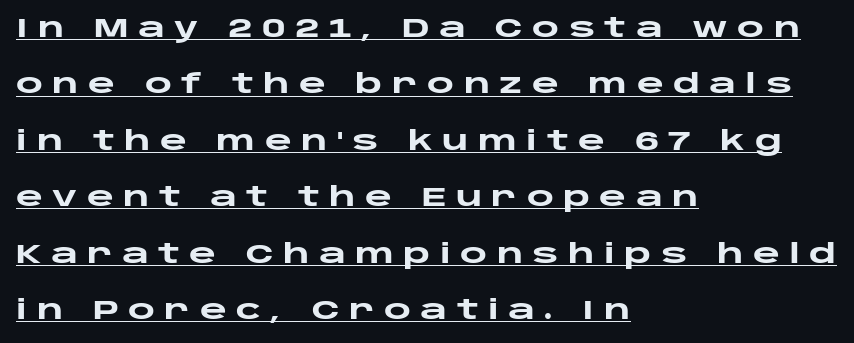
Q: Is the text bold? A: Yes.
Q: Is the text italic (slanted)? A: No, it is upright.
Q: Is the text underlined? A: Yes.
Q: How is the paragraph aligned? A: Left-aligned.
Q: Is the spacing between letters normal or unusually wide? A: Unusually wide.
Q: Is the spacing between lines tight, normal or loose? A: Loose.
